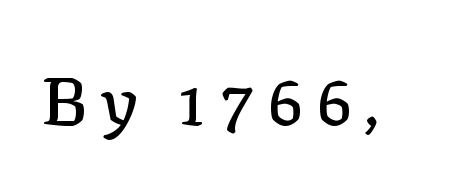
Q: Is the text italic (slanted)? A: No, it is upright.
Q: Is the typeface a serif or a sans-serif typeface? A: Serif.
Q: Is the text underlined? A: No.
Q: Width (condensed, normal, or wide)? A: Normal.
Q: Stroke contrast? A: Low.
Q: x-height? A: Medium.
Q: Monospaced? A: No.
